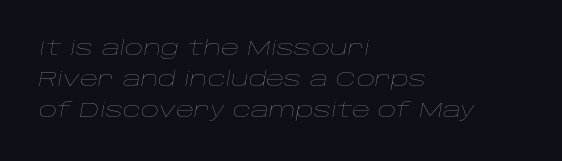
{"italic": "yes", "lean": "right", "slant_degrees": 10, "bold": "no", "underline": "no", "align": "left", "line_spacing": "normal", "line_spacing_ratio": 1.54, "letter_spacing": "normal", "letter_spacing_em": 0.0, "glyph_px": 20}
